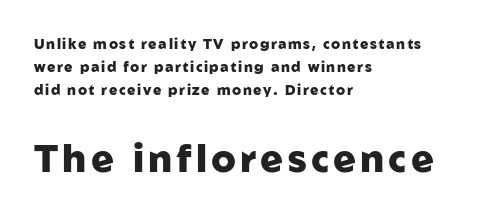
These lines are rendered in a variable-pitch font. Emphasis by weight is at full strength: bold. Which margin do the lines hug? The left one — the right edge is uneven. Does the leading feel generous? No, just average. Typesetter's note — lower block bumped up in size, upper block left smaller.
